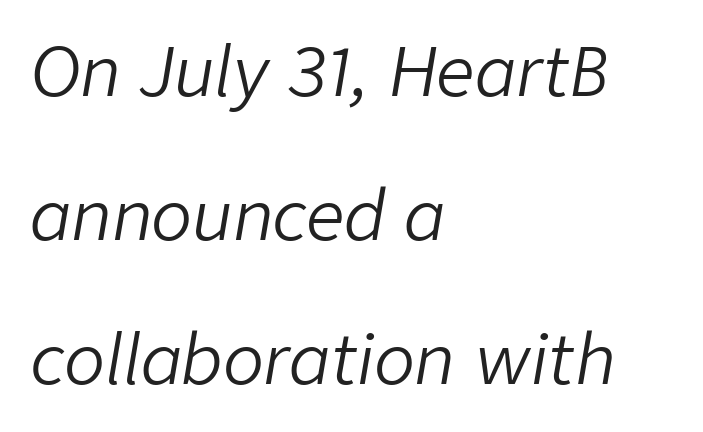
This sample uses plain, unmodified letter spacing. Clear beneath every line of the passage. This sample trades compactness for vertical openness between lines. Stems here are at most as thick as an everyday book face. A typesetter would mark this as italic.
